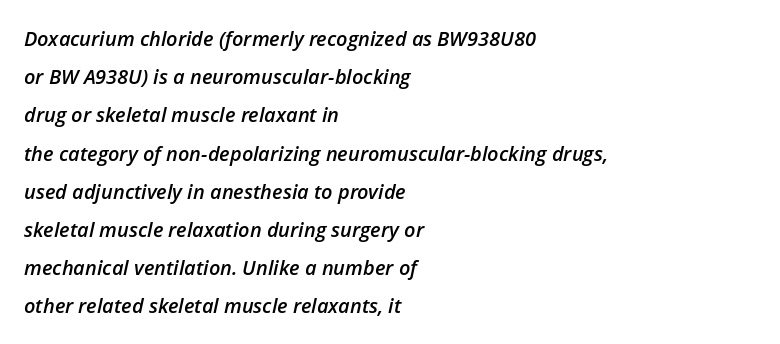
Q: Is the text bold? A: Semi-bold.
Q: Is the text italic (slanted)? A: Yes, it leans right by about 12 degrees.
Q: Is the text underlined? A: No.
Q: How is the paragraph aligned? A: Left-aligned.
Q: Is the spacing between letters normal or unusually wide? A: Normal.
Q: Is the spacing between lines tight, normal or loose? A: Loose.
